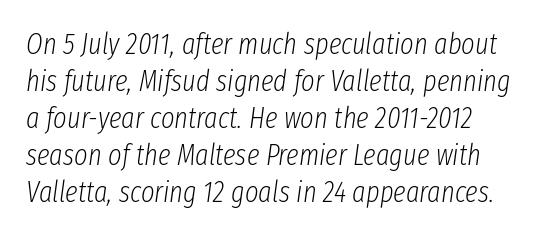
Spacing verdict: proportional, widths tailored to each character. Standard letterfit; no display-style spreading of the glyphs. Check the space under the baseline: it is left empty. The letterforms sit at book weight or below. Rendered with sloped, italic letterforms. A normal amount of white space separates one row of letters from the next.
